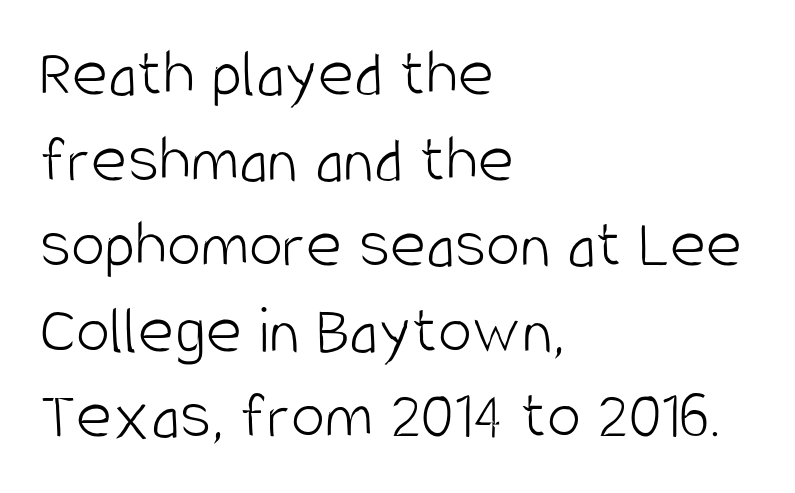
The image shows 69 px light, condensed sans-serif type, upright; set left-aligned, line spacing 1.24x, normal letter spacing, not underlined; low stroke contrast and a large x-height.
